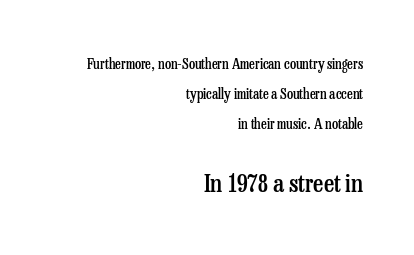
{"italic": "no", "bold": "semi", "underline": "no", "align": "right", "line_spacing": "loose", "line_spacing_ratio": 2.13, "letter_spacing": "normal", "letter_spacing_em": 0.0, "larger_block": "second", "size_ratio": 1.79, "glyph_px": 25}
